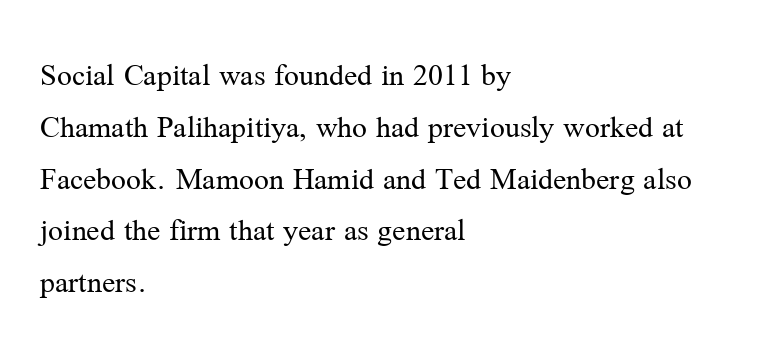
Q: Is the text bold? A: No.
Q: Is the text italic (slanted)? A: No, it is upright.
Q: Is the typeface a serif or a sans-serif typeface? A: Serif.
Q: Is the text underlined? A: No.
Q: How is the paragraph aligned? A: Left-aligned.
Q: Is the spacing between letters normal or unusually wide? A: Normal.
Q: Is the spacing between lines tight, normal or loose? A: Normal.
Q: Width (condensed, normal, or wide)? A: Normal.
Q: Stroke contrast? A: Medium.
Q: x-height? A: Medium.
Q: Monospaced? A: No.
